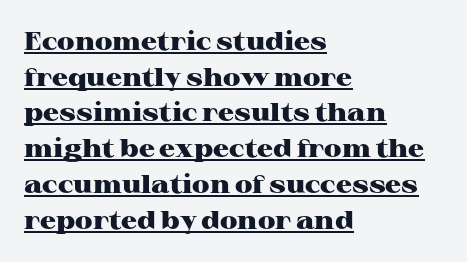
The face used here is rendered with its standard letterfit. You can tell it's not italic because the verticals are truly vertical. Normally led — the rows are evenly, conventionally spaced. The rendered words wear a rule along their underside. This is heavy type, rendered in bold. Which margin do the lines hug? The left one — the right edge is uneven.
